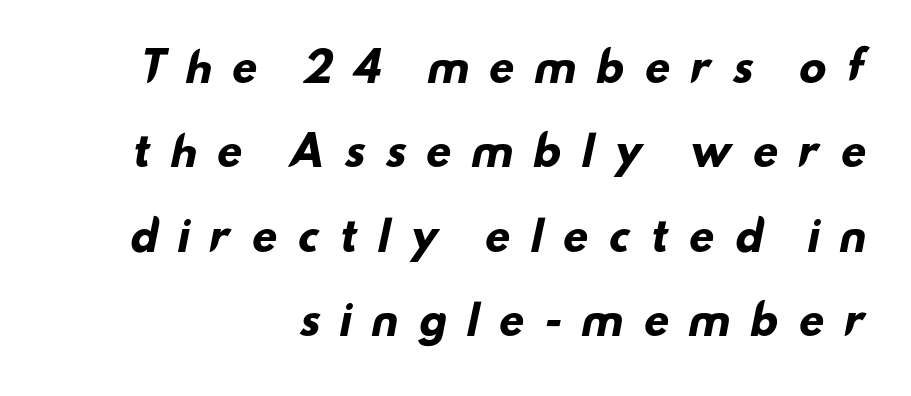
The image shows 40 px heavy, wide sans-serif type; set right-aligned, loose line spacing (2.11x), unusually wide letter spacing (+0.47 em), not underlined; low stroke contrast and a small x-height.
